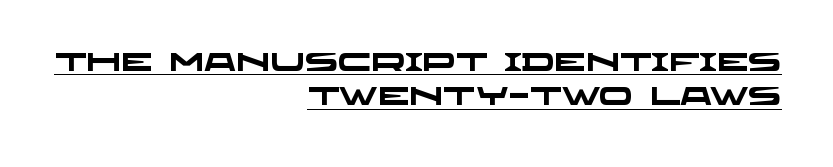
{"bold": "yes", "underline": "yes", "align": "right", "line_spacing": "normal", "line_spacing_ratio": 1.38, "letter_spacing": "normal", "letter_spacing_em": 0.0, "glyph_px": 25}
